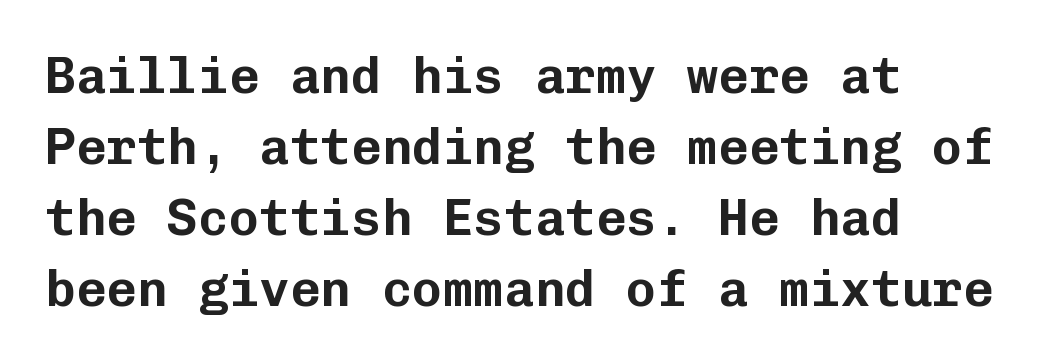
{"serif": "no", "italic": "no", "width": "normal", "stroke_contrast": "low", "x_height": "medium", "monospaced": "yes", "underline": "no", "align": "left", "line_spacing": "normal", "line_spacing_ratio": 1.39, "letter_spacing": "normal", "letter_spacing_em": 0.0, "glyph_px": 51}
